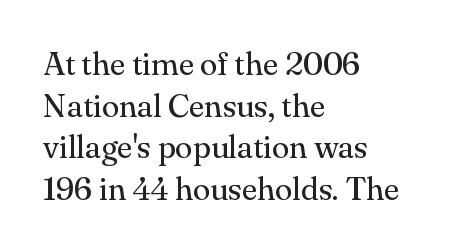
What kind of face is this? One with serifs. The rendering uses a moderate line-height, typical for paragraphs. This sample has the flowing, uneven cadence of proportional lettering. A bare baseline throughout the passage. Every character sits straight up, as roman type does.
